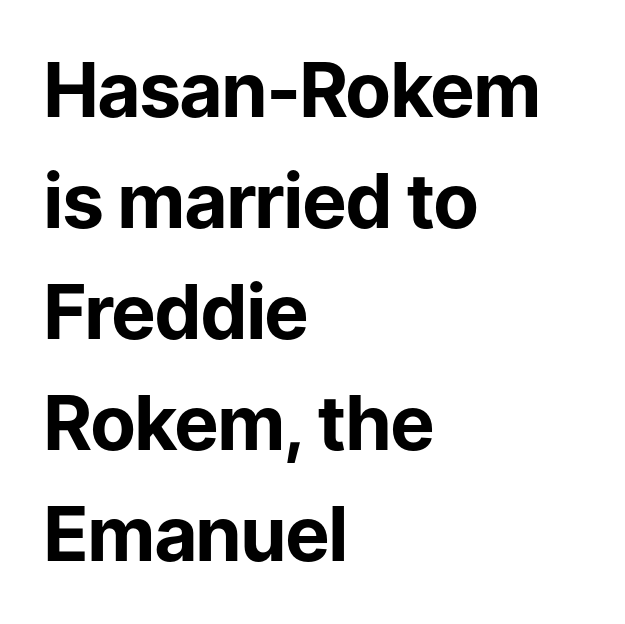
Q: Is the text bold? A: Yes.
Q: Is the text italic (slanted)? A: No, it is upright.
Q: Is the typeface a serif or a sans-serif typeface? A: Sans-serif.
Q: Is the text underlined? A: No.
Q: How is the paragraph aligned? A: Left-aligned.
Q: Is the spacing between letters normal or unusually wide? A: Normal.
Q: Is the spacing between lines tight, normal or loose? A: Normal.
Q: Width (condensed, normal, or wide)? A: Normal.
Q: Stroke contrast? A: Low.
Q: x-height? A: Medium.
Q: Monospaced? A: No.
